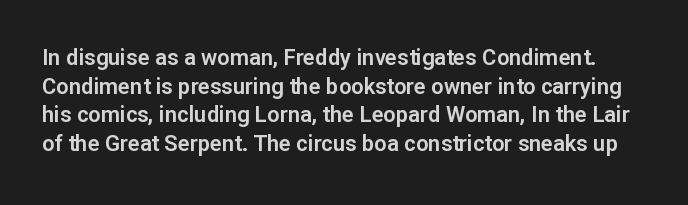
The image shows 22 px text type, upright; set normal line spacing (1.3x), normal letter spacing, not underlined.
